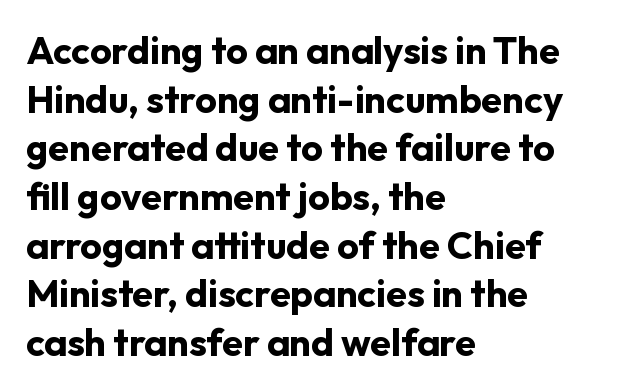
{"serif": "no", "italic": "no", "bold": "yes", "weight": "bold", "width": "normal", "stroke_contrast": "low", "x_height": "medium", "monospaced": "no", "underline": "no", "align": "left", "line_spacing": "normal", "line_spacing_ratio": 1.28, "letter_spacing": "normal", "letter_spacing_em": 0.0, "glyph_px": 38}
